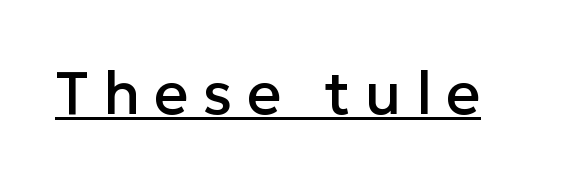
In designer terms, the underline attribute is active on this setting. The horizontal fit of the characters is loose and conspicuously gappy. Italic: no, the glyphs are upright roman. Does the type have serifs? No, each stem ends abruptly. Think of a printed novel: that variable character pitch is what you see here.
